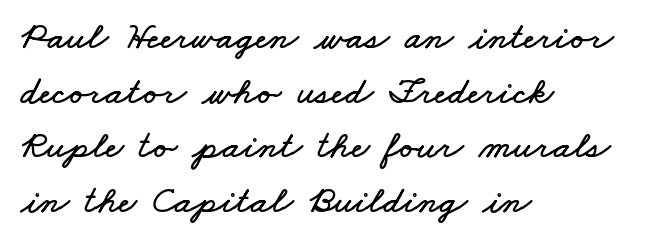
{"width": "wide", "stroke_contrast": "low", "x_height": "small", "monospaced": "no", "underline": "no", "align": "left", "line_spacing": "normal", "line_spacing_ratio": 1.4, "letter_spacing": "normal", "letter_spacing_em": 0.0, "glyph_px": 39}
